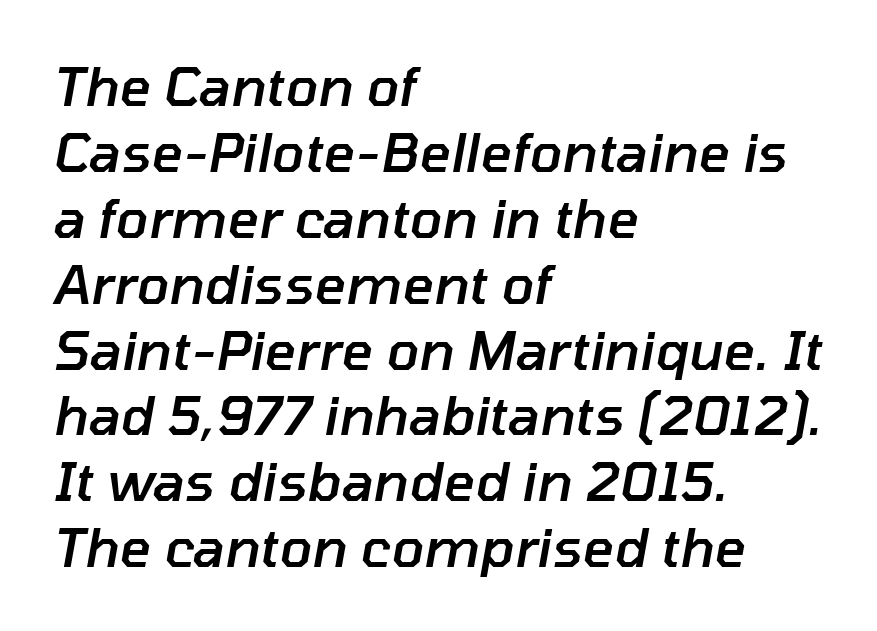
Q: Is the text bold? A: Semi-bold.
Q: Is the text italic (slanted)? A: Yes, it leans right by about 10 degrees.
Q: Is the text underlined? A: No.
Q: How is the paragraph aligned? A: Left-aligned.
Q: Is the spacing between letters normal or unusually wide? A: Normal.
Q: Width (condensed, normal, or wide)? A: Normal.
Q: Stroke contrast? A: Low.
Q: x-height? A: Medium.
Q: Monospaced? A: No.
